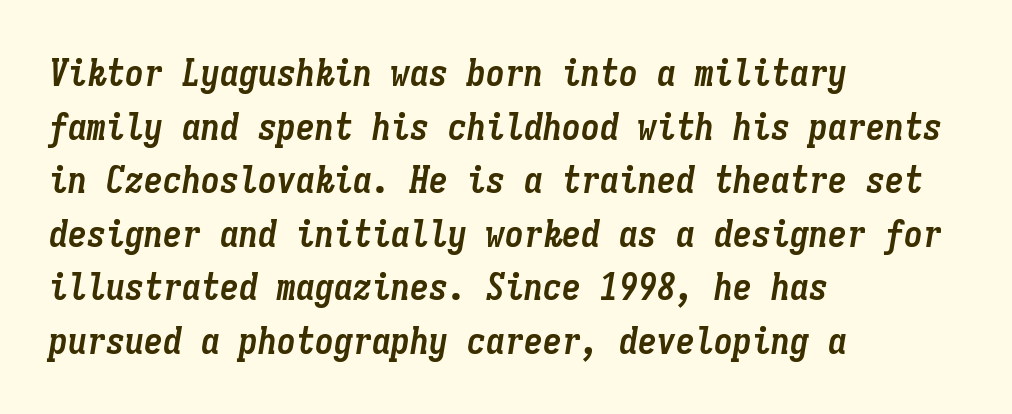
Q: Is the text bold? A: Yes.
Q: Is the text italic (slanted)? A: Yes, it leans right by about 9 degrees.
Q: Is the text underlined? A: No.
Q: How is the paragraph aligned? A: Left-aligned.
Q: Is the spacing between letters normal or unusually wide? A: Normal.
Q: Is the spacing between lines tight, normal or loose? A: Normal.
Q: Width (condensed, normal, or wide)? A: Condensed.
Q: Stroke contrast? A: Low.
Q: x-height? A: Medium.
Q: Monospaced? A: Yes.
